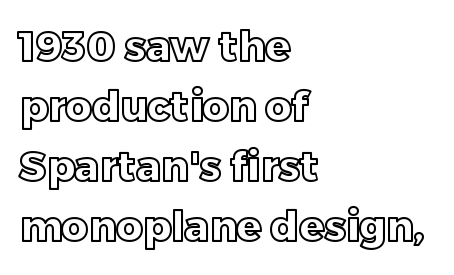
Q: Is the text italic (slanted)? A: No, it is upright.
Q: Is the text underlined? A: No.
Q: How is the paragraph aligned? A: Left-aligned.
Q: Is the spacing between letters normal or unusually wide? A: Normal.
Q: Is the spacing between lines tight, normal or loose? A: Normal.
Q: Width (condensed, normal, or wide)? A: Normal.
Q: x-height? A: Large.
Q: Monospaced? A: No.
